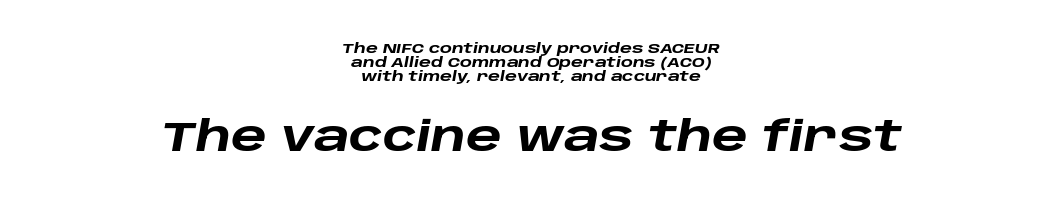
The lines in this sample share a center point and differ in where they start and stop. If you measured baseline to baseline, you'd find a short distance. This rendering features lettering with no underline. Default kerning and tracking; the words read as compact shapes.
